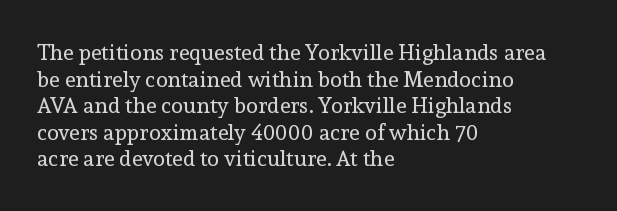
Q: Is the text bold? A: No.
Q: Is the text italic (slanted)? A: No, it is upright.
Q: Is the text underlined? A: No.
Q: How is the paragraph aligned? A: Left-aligned.
Q: Is the spacing between letters normal or unusually wide? A: Normal.
